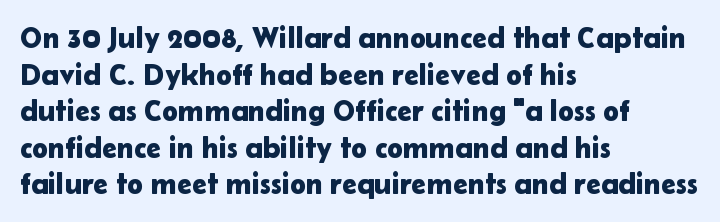
Has an underline been added? It has not. In CSS terms this would be text-align: left. Ascenders rise straight up at ninety degrees. A typesetter would call this proportional, since set widths differ per character.
